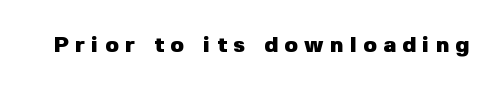
These lines have a slow, spaced-out rhythm from letter to letter. Do the letters lean? They stand straight. The space beneath each line is pristine and unruled. As a designer I'd log this as weight 700, bold.
